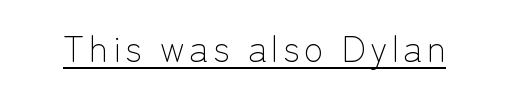
Q: Is the text bold? A: No.
Q: Is the text italic (slanted)? A: No, it is upright.
Q: Is the typeface a serif or a sans-serif typeface? A: Sans-serif.
Q: Is the text underlined? A: Yes.
Q: Width (condensed, normal, or wide)? A: Normal.
Q: Stroke contrast? A: Low.
Q: x-height? A: Medium.
Q: Monospaced? A: No.
